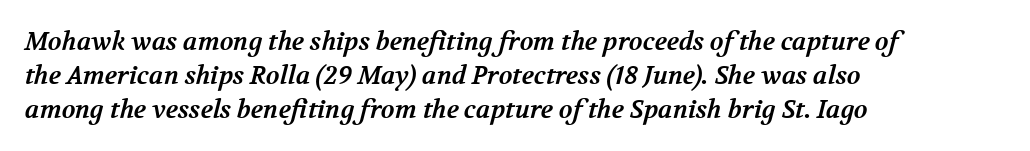
{"bold": "yes", "underline": "no", "align": "left", "line_spacing": "normal", "line_spacing_ratio": 1.36, "letter_spacing": "normal", "letter_spacing_em": 0.0, "glyph_px": 25}
